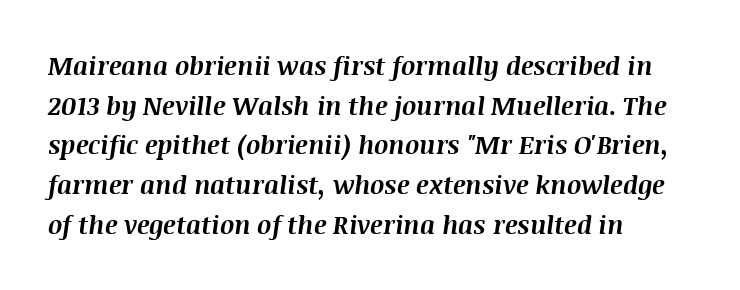
The image shows 25 px bold type, italic (leaning right); set left-aligned, normal line spacing (1.59x), normal letter spacing, not underlined.
